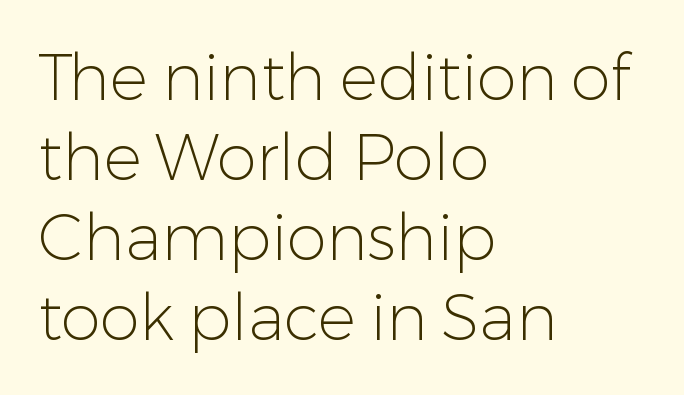
The image shows 64 px light sans-serif type, upright; set left-aligned, normal line spacing (1.25x), normal letter spacing, not underlined; low stroke contrast and a medium x-height.
